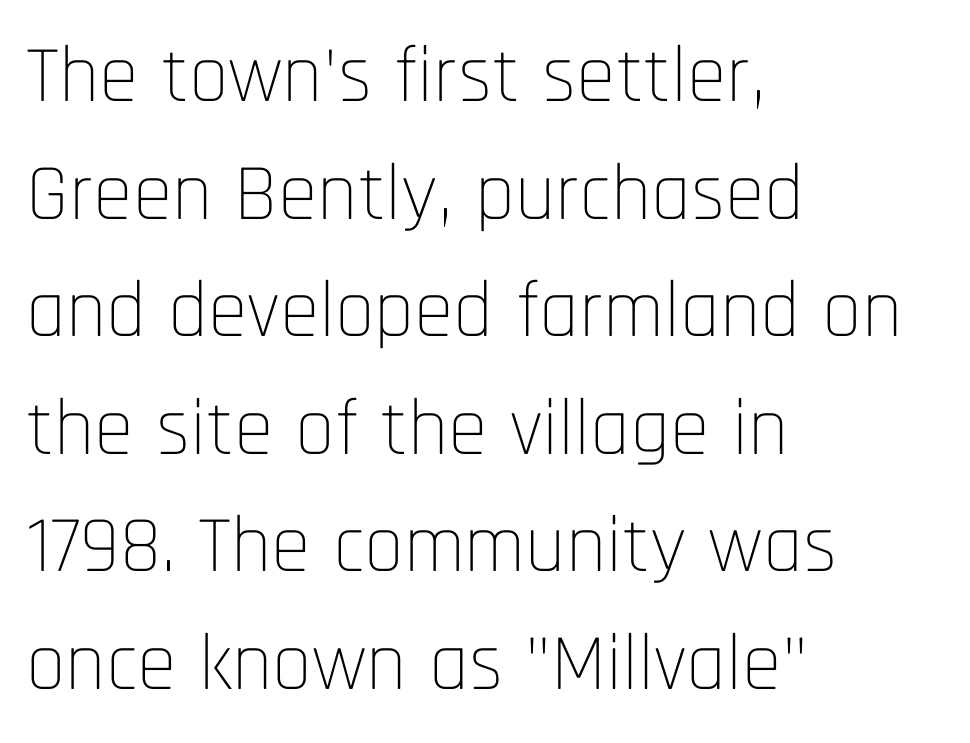
Q: Is the text bold? A: No.
Q: Is the text italic (slanted)? A: No, it is upright.
Q: Is the typeface a serif or a sans-serif typeface? A: Sans-serif.
Q: Is the text underlined? A: No.
Q: How is the paragraph aligned? A: Left-aligned.
Q: Is the spacing between letters normal or unusually wide? A: Normal.
Q: Is the spacing between lines tight, normal or loose? A: Normal.
Q: Width (condensed, normal, or wide)? A: Condensed.
Q: Stroke contrast? A: Low.
Q: x-height? A: Large.
Q: Monospaced? A: No.
